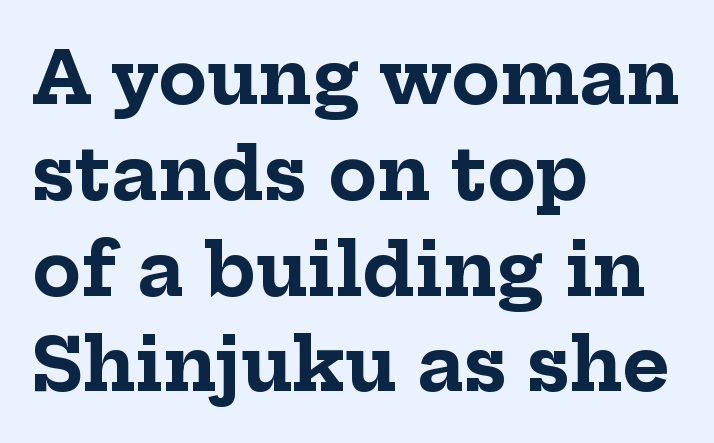
There is no visible air inserted between adjacent glyphs. The passage shown stacks its lines at a standard gap. The letters carry serifs — small finishing strokes at the ends of their stems. Just letters on the line, the space beneath them empty.
